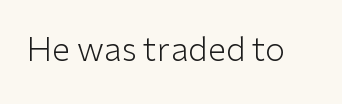
The glyphs in this specimen are sans serif. The cut favours lightness, reaching ordinary text weight at its darkest. Is this a fixed-width face? No — the glyphs have proportional, varying widths. Every stem runs plumb, perpendicular to the baseline. Rule under the text: the space is simply empty.
